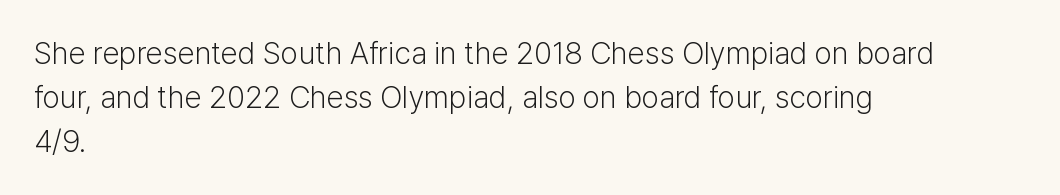
Are there feet on the stems? There aren't — it's a sans. Casual observation: everything's shoved over to the left. The typeface has the unassuming heft of standard copy or less. The rendering keeps characters at their native spacing. Does the lettering tilt? It doesn't — this is upright.
